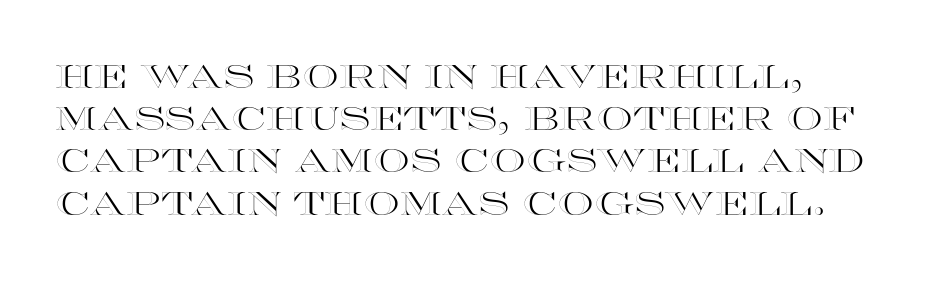
{"italic": "no", "width": "wide", "x_height": "large", "monospaced": "no", "underline": "no", "line_spacing": "normal", "line_spacing_ratio": 1.32, "letter_spacing": "normal", "letter_spacing_em": 0.0, "glyph_px": 32}
